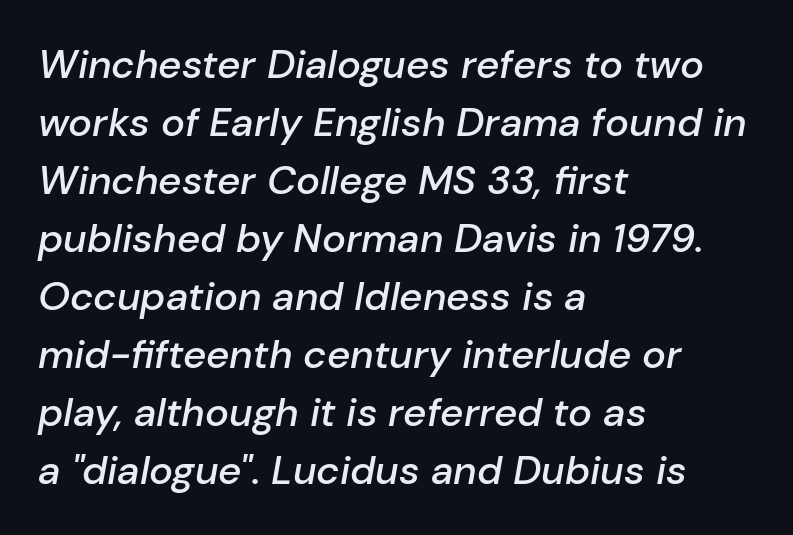
Q: Is the text bold? A: Semi-bold.
Q: Is the text italic (slanted)? A: Yes, it leans right by about 10 degrees.
Q: Is the text underlined? A: No.
Q: How is the paragraph aligned? A: Left-aligned.
Q: Is the spacing between letters normal or unusually wide? A: Normal.
Q: Is the spacing between lines tight, normal or loose? A: Normal.
Q: Width (condensed, normal, or wide)? A: Normal.
Q: Stroke contrast? A: Low.
Q: x-height? A: Medium.
Q: Monospaced? A: No.
